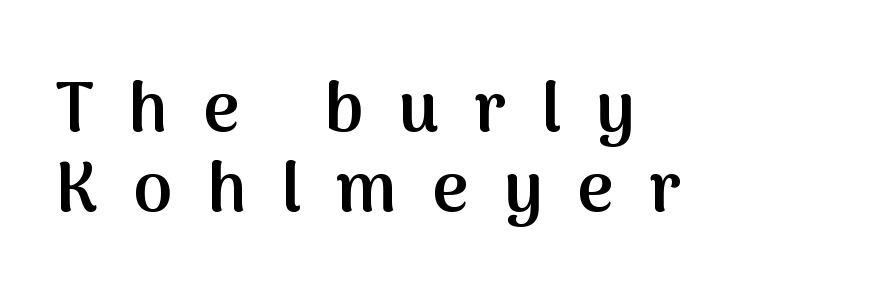
The image shows 70 px semibold sans-serif type, upright; set left-aligned, tight line spacing (1.14x), unusually wide letter spacing (+0.5 em), not underlined; medium stroke contrast and a medium x-height.
